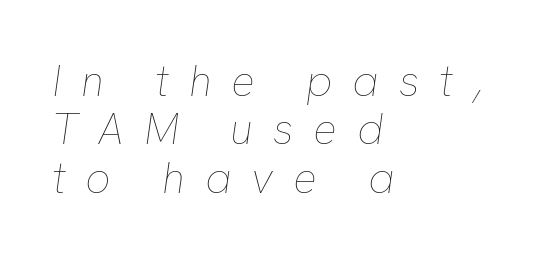
If you drew a ruler down the left edge, every line would touch it. The passage shown stacks its lines with hardly any gap. Yep, that's italic — everything's leaning. Check the space under the baseline: it is left empty.
